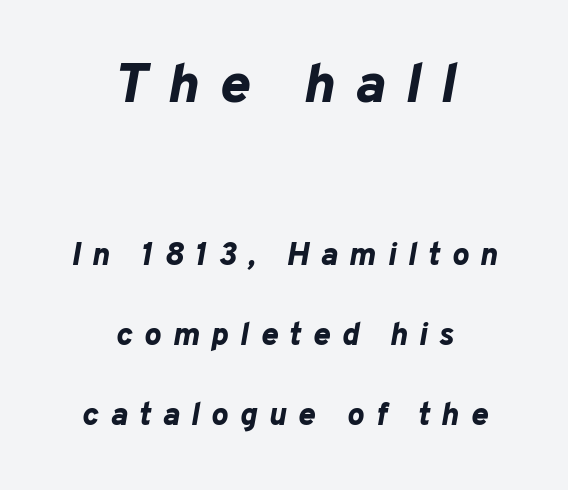
Look at the stroke-to-counter ratio: heavy, a bold. The passage shown is not underscored anywhere. It's the slanting kind of type. Larger block? The one above; the one below is distinctly smaller.
